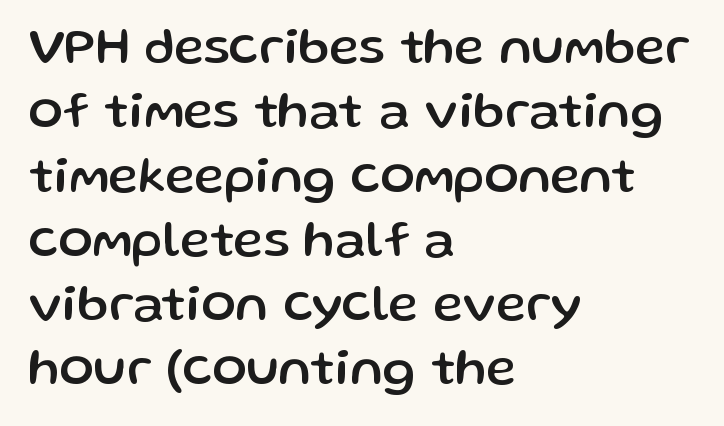
The image shows 51 px sans-serif type, upright; set left-aligned, normal line spacing (1.26x), normal letter spacing, not underlined; low stroke contrast and a medium x-height.
